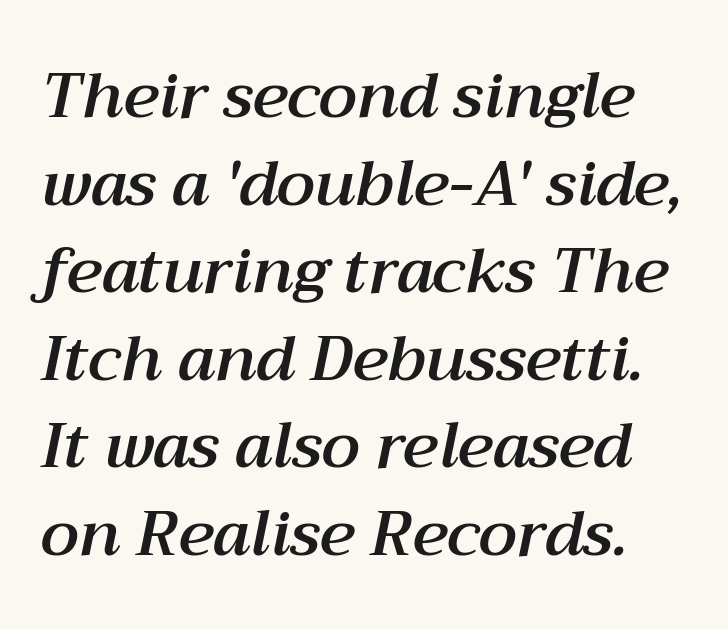
{"italic": "yes", "lean": "right", "slant_degrees": 12, "width": "normal", "stroke_contrast": "medium", "x_height": "medium", "monospaced": "no", "underline": "no", "line_spacing": "normal", "line_spacing_ratio": 1.39, "letter_spacing": "normal", "letter_spacing_em": 0.0, "glyph_px": 63}
